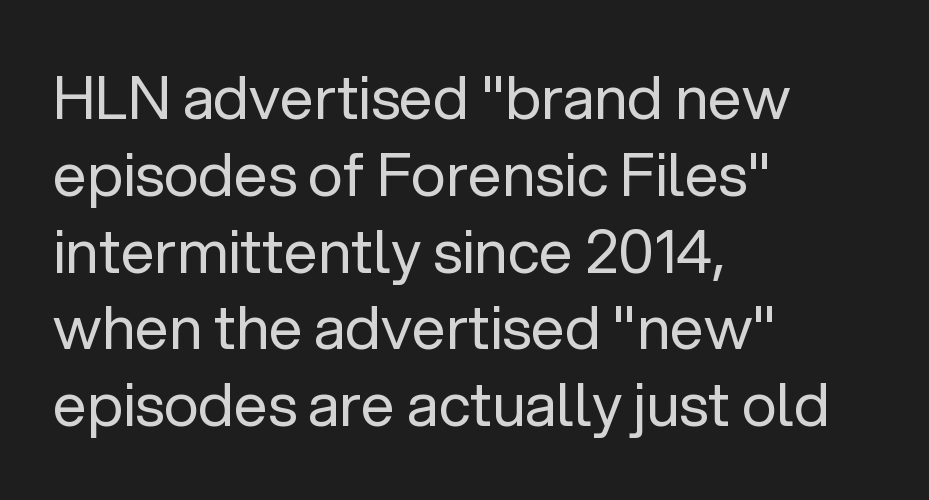
{"serif": "no", "italic": "no", "bold": "no", "weight": "regular", "width": "normal", "stroke_contrast": "low", "x_height": "medium", "monospaced": "no", "underline": "no", "align": "left", "line_spacing": "normal", "line_spacing_ratio": 1.28, "letter_spacing": "normal", "letter_spacing_em": 0.0, "glyph_px": 60}
